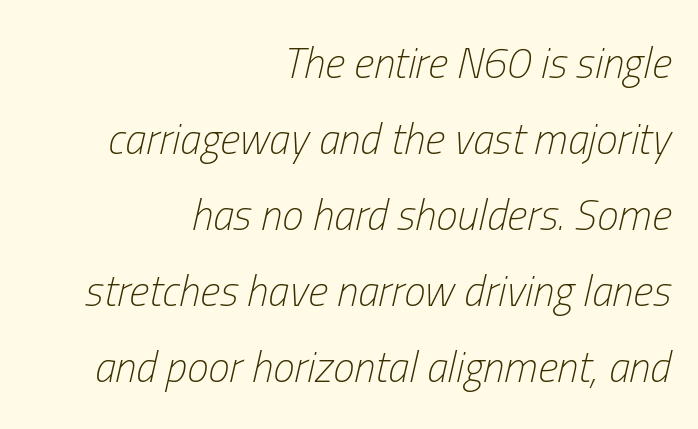
{"italic": "yes", "lean": "right", "slant_degrees": 13, "bold": "no", "weight": "light", "width": "condensed", "stroke_contrast": "low", "x_height": "medium", "monospaced": "no", "underline": "no", "align": "right", "line_spacing_ratio": 1.77, "letter_spacing": "normal", "letter_spacing_em": 0.0, "glyph_px": 43}
